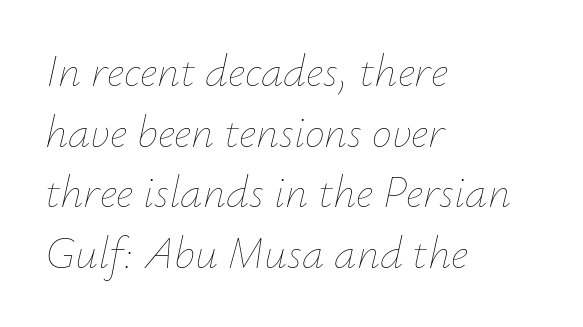
{"italic": "yes", "lean": "right", "slant_degrees": 12, "bold": "no", "weight": "thin", "width": "normal", "stroke_contrast": "low", "x_height": "small", "monospaced": "no", "underline": "no", "align": "left", "line_spacing": "normal", "line_spacing_ratio": 1.35, "letter_spacing": "normal", "letter_spacing_em": 0.0, "glyph_px": 45}
